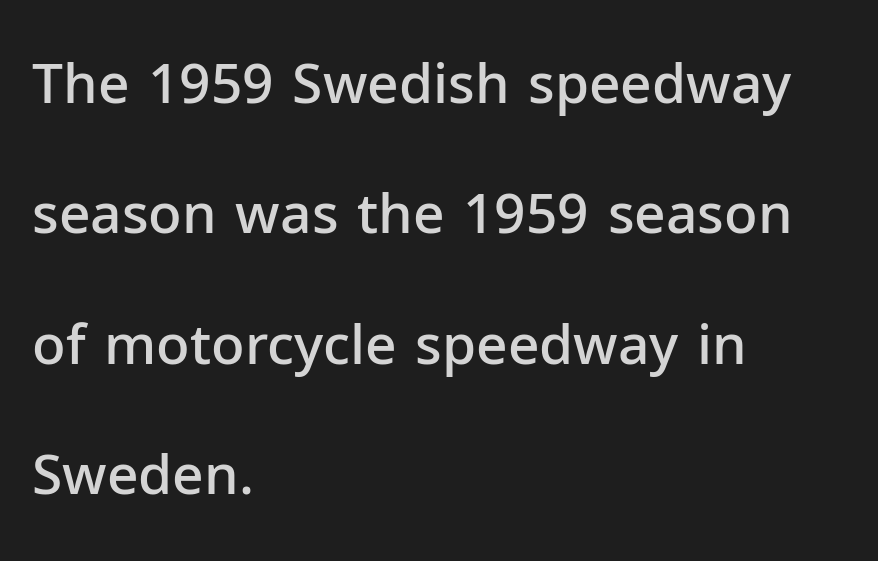
What's the leading like? Stretched, with rows far apart. The compositor pushed each line to the left boundary. Proportional: the letters do not fall into vertical columns. Examine the stroke ends and you'll find no serifs.
